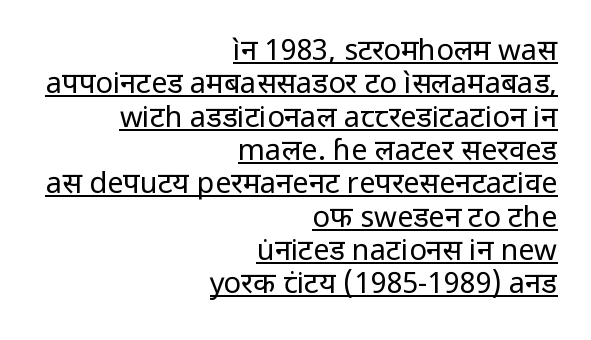
The block of text is dense from top to bottom, with scant space between rows. It's the straight-up-and-down kind of type. Nothing heavy about these letters — not bold at all. This sample uses plain, unmodified letter spacing. The letters advance in unequal steps, a hallmark of proportional type. Emphasis is given by a line drawn under the lettering.
